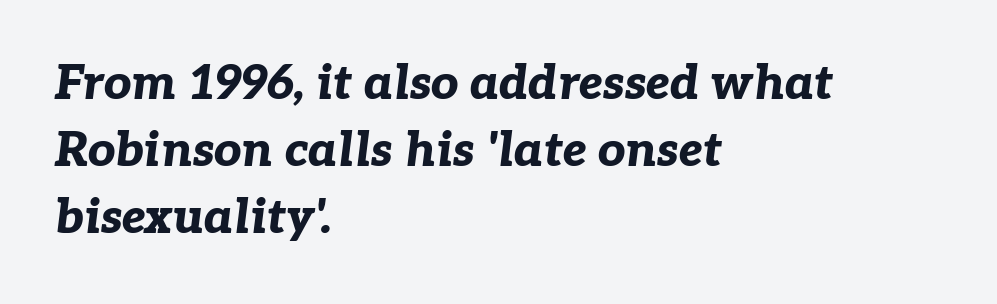
Q: Is the text bold? A: Yes.
Q: Is the text italic (slanted)? A: Yes, it leans right by about 7 degrees.
Q: Is the text underlined? A: No.
Q: How is the paragraph aligned? A: Left-aligned.
Q: Is the spacing between letters normal or unusually wide? A: Normal.
Q: Is the spacing between lines tight, normal or loose? A: Normal.
Q: Width (condensed, normal, or wide)? A: Normal.
Q: Stroke contrast? A: Low.
Q: x-height? A: Medium.
Q: Monospaced? A: No.
